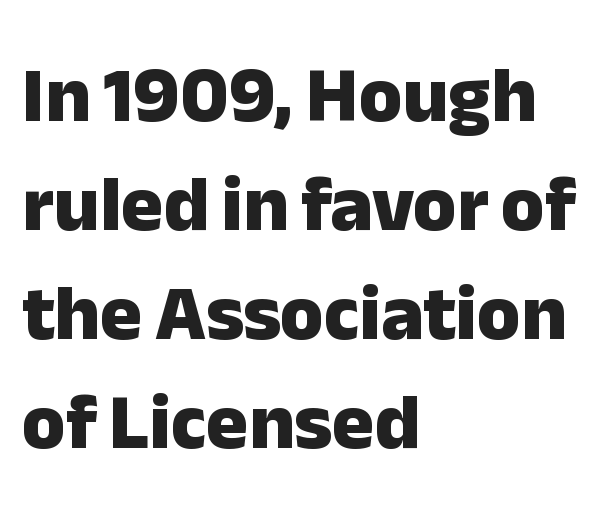
Q: Is the text bold? A: Yes.
Q: Is the text italic (slanted)? A: No, it is upright.
Q: Is the typeface a serif or a sans-serif typeface? A: Sans-serif.
Q: Is the text underlined? A: No.
Q: How is the paragraph aligned? A: Left-aligned.
Q: Is the spacing between letters normal or unusually wide? A: Normal.
Q: Is the spacing between lines tight, normal or loose? A: Normal.
Q: Width (condensed, normal, or wide)? A: Normal.
Q: Stroke contrast? A: Low.
Q: x-height? A: Medium.
Q: Monospaced? A: No.
